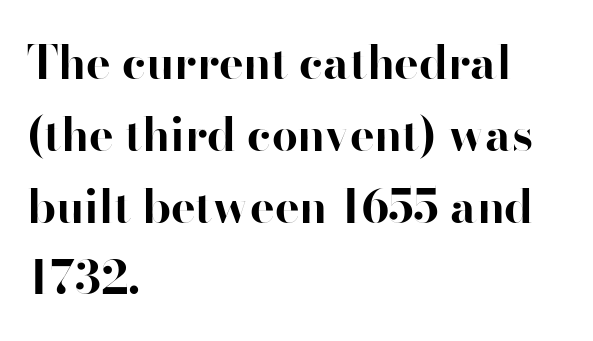
{"serif": "no", "italic": "no", "bold": "yes", "weight": "bold", "width": "normal", "stroke_contrast": "high", "x_height": "small", "monospaced": "no", "underline": "no", "align": "left", "line_spacing": "normal", "line_spacing_ratio": 1.56, "letter_spacing": "normal", "letter_spacing_em": 0.0, "glyph_px": 46}
